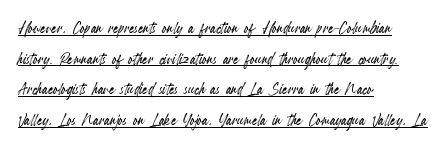
Q: Is the text italic (slanted)? A: Yes.
Q: Is the text underlined? A: Yes.
Q: How is the paragraph aligned? A: Left-aligned.
Q: Is the spacing between letters normal or unusually wide? A: Normal.
Q: Is the spacing between lines tight, normal or loose? A: Normal.
